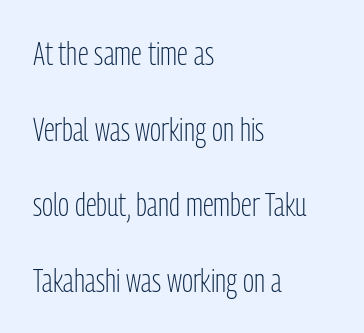
The passage is arranged the way most books set body copy — flush left. What's the leading like? Stretched, with rows far apart. These lines were composed using upright roman letters. Proportional: the letters do not fall into vertical columns. Tracking here is standard; glyphs follow each other at the usual distance.
